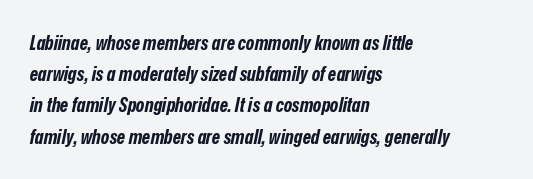
The image shows 20 px bold type, italic (leaning right); set left-aligned, normal line spacing (1.56x), normal letter spacing, not underlined.
